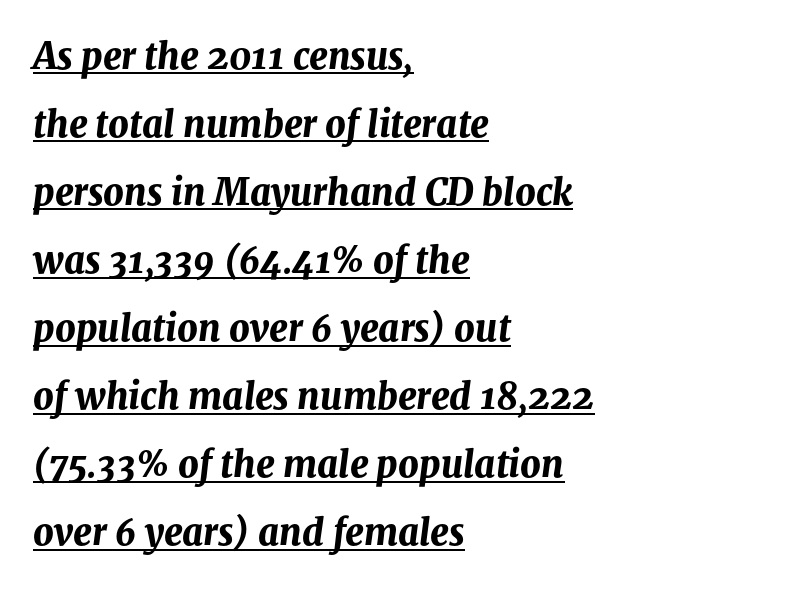
{"italic": "yes", "lean": "right", "slant_degrees": 8, "bold": "yes", "weight": "bold", "width": "normal", "stroke_contrast": "medium", "x_height": "medium", "monospaced": "no", "underline": "yes", "align": "left", "line_spacing_ratio": 1.89, "letter_spacing": "normal", "letter_spacing_em": 0.0, "glyph_px": 36}
